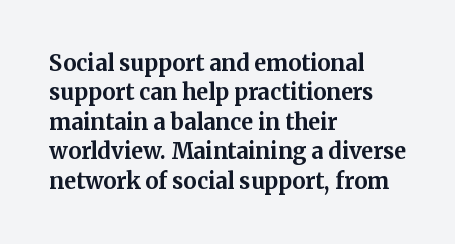
{"italic": "no", "bold": "yes", "underline": "no", "align": "left", "line_spacing": "normal", "line_spacing_ratio": 1.34, "letter_spacing": "normal", "letter_spacing_em": 0.0, "glyph_px": 22}
